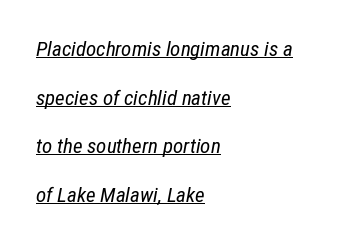
{"italic": "yes", "lean": "right", "slant_degrees": 12, "bold": "no", "underline": "yes", "align": "left", "line_spacing": "loose", "line_spacing_ratio": 2.31, "letter_spacing": "normal", "letter_spacing_em": 0.0, "glyph_px": 21}
